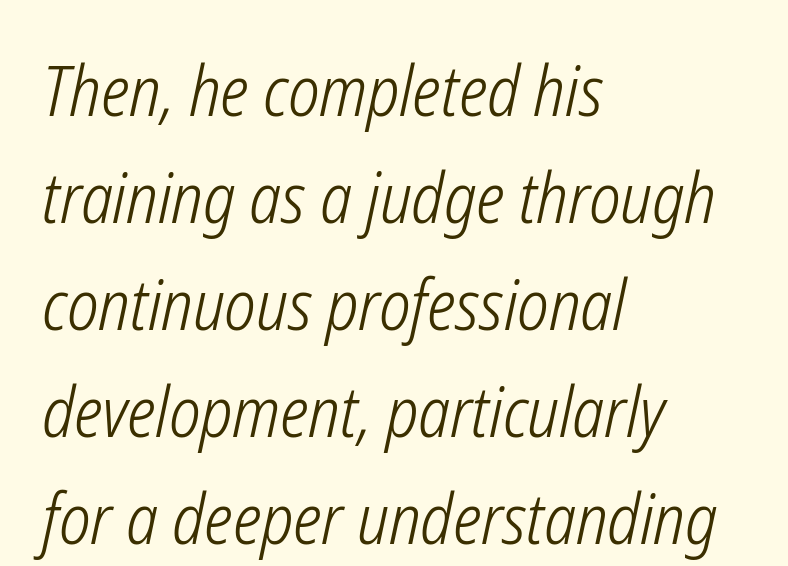
Q: Is the text bold? A: No.
Q: Is the text italic (slanted)? A: Yes, it leans right by about 12 degrees.
Q: Is the text underlined? A: No.
Q: How is the paragraph aligned? A: Left-aligned.
Q: Is the spacing between letters normal or unusually wide? A: Normal.
Q: Is the spacing between lines tight, normal or loose? A: Normal.
Q: Width (condensed, normal, or wide)? A: Condensed.
Q: Stroke contrast? A: Low.
Q: x-height? A: Medium.
Q: Monospaced? A: No.
